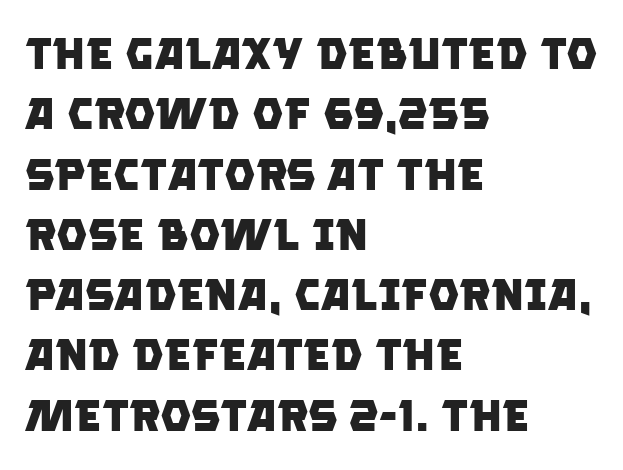
Q: Is the text bold? A: Yes.
Q: Is the typeface a serif or a sans-serif typeface? A: Sans-serif.
Q: Is the text underlined? A: No.
Q: How is the paragraph aligned? A: Left-aligned.
Q: Is the spacing between letters normal or unusually wide? A: Normal.
Q: Is the spacing between lines tight, normal or loose? A: Normal.
Q: Width (condensed, normal, or wide)? A: Normal.
Q: Stroke contrast? A: Low.
Q: x-height? A: Large.
Q: Monospaced? A: No.
